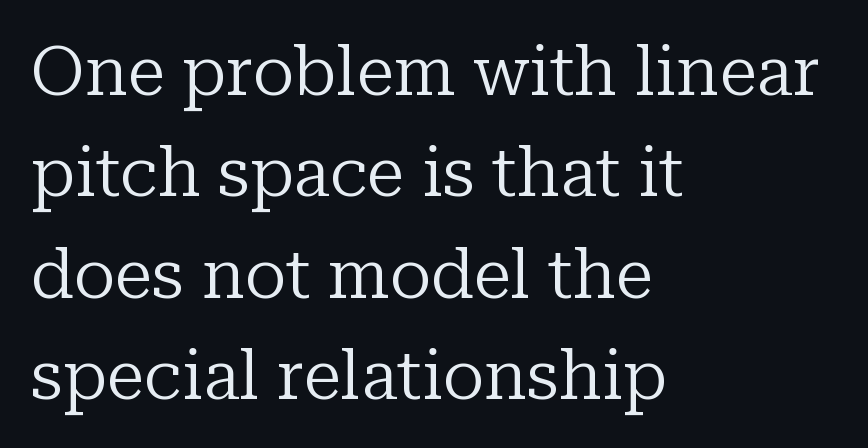
The strokes are not fattened; the text isn't bold. Compared with a centered layout, this one pins lines to the left instead. This rendering leaves character spacing at its baseline value. The letters stand straight up with perfectly vertical stems.
